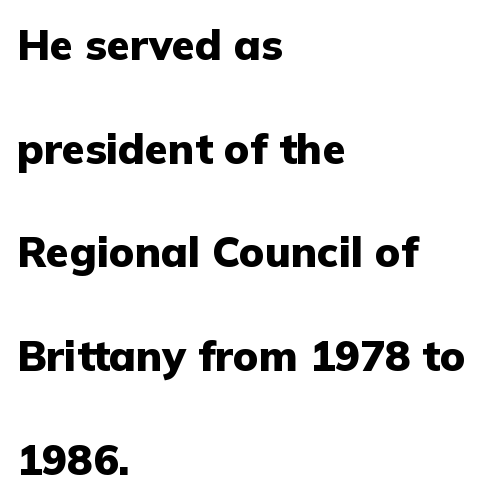
The image shows 42 px heavy sans-serif type, upright; set left-aligned, loose line spacing (2.47x), normal letter spacing, not underlined; low stroke contrast and a medium x-height.
